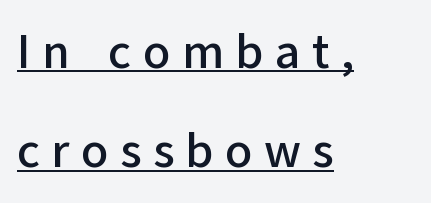
The image shows 49 px sans-serif type, upright; set left-aligned, loose line spacing (2.03x), unusually wide letter spacing (+0.23 em), underlined; low stroke contrast and a medium x-height.
